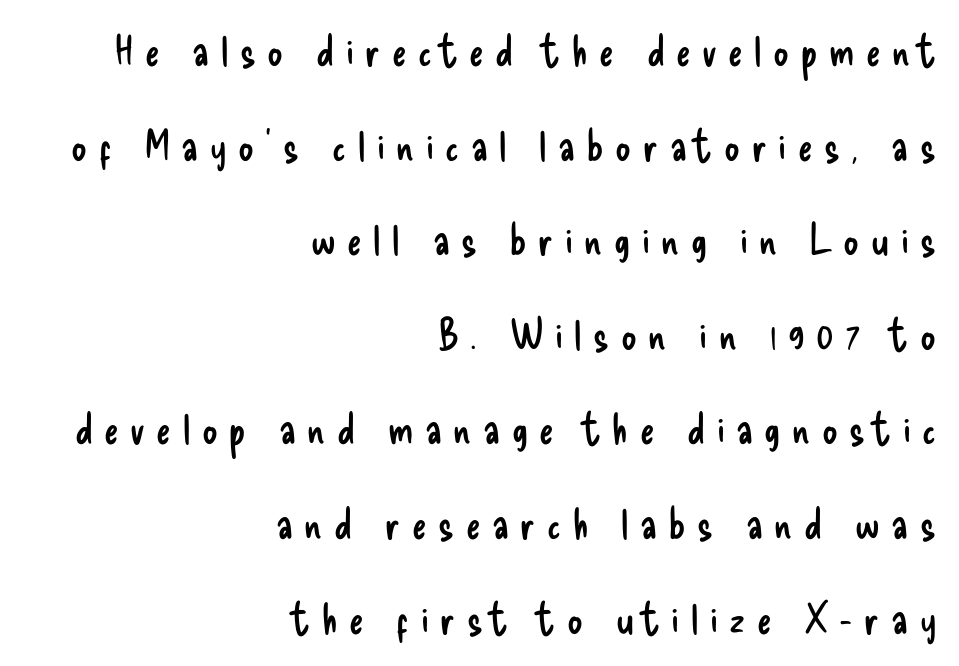
{"serif": "no", "italic": "no", "bold": "no", "weight": "regular", "width": "condensed", "stroke_contrast": "low", "x_height": "small", "monospaced": "no", "underline": "no", "align": "right", "line_spacing": "loose", "line_spacing_ratio": 2.2, "letter_spacing": "wide", "letter_spacing_em": 0.27, "glyph_px": 43}
